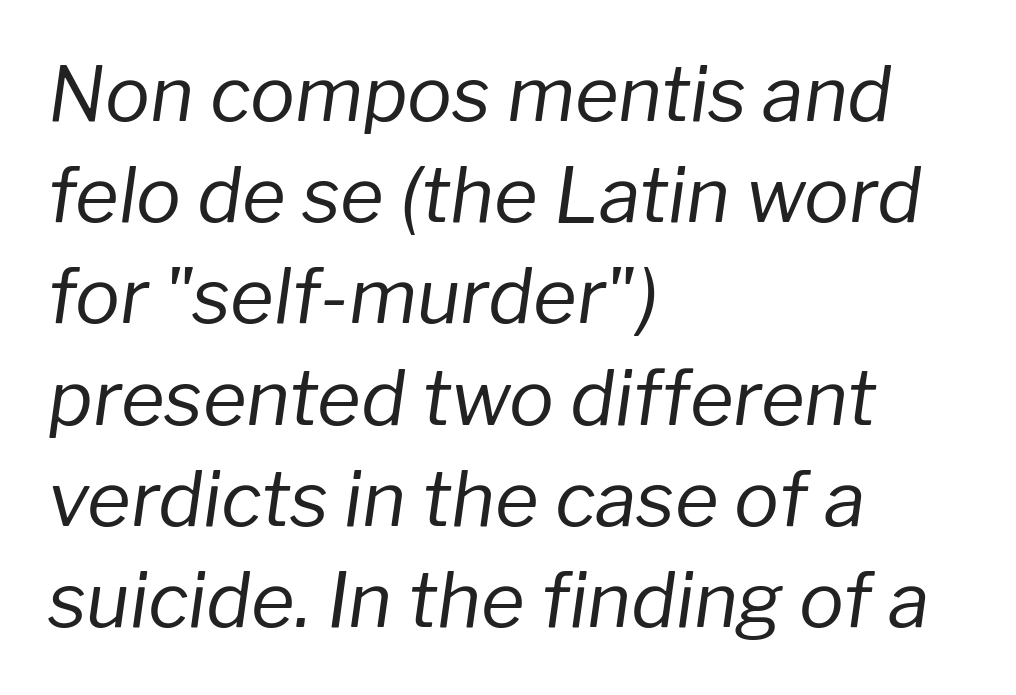
The image shows 75 px regular-weight type, italic (leaning right); set left-aligned, normal line spacing (1.35x), normal letter spacing, not underlined; low stroke contrast and a medium x-height.
